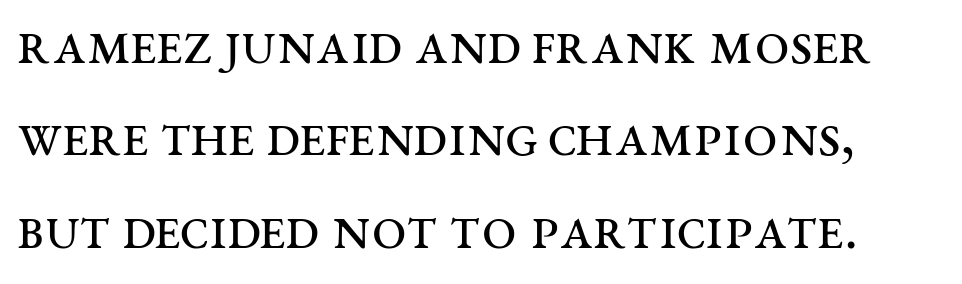
{"serif": "yes", "italic": "no", "bold": "no", "weight": "regular", "width": "wide", "stroke_contrast": "medium", "x_height": "large", "monospaced": "no", "underline": "no", "line_spacing": "normal", "line_spacing_ratio": 1.49, "letter_spacing": "normal", "letter_spacing_em": 0.0, "glyph_px": 62}
